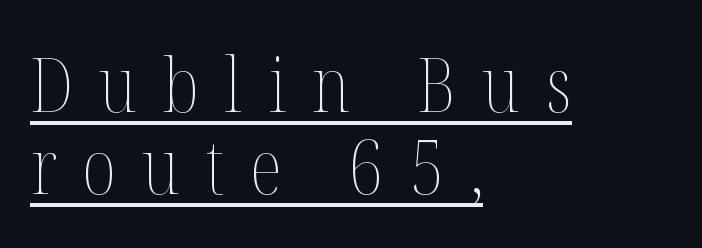
The image shows 76 px thin, condensed type, upright; set left-aligned, tight line spacing (1.08x), unusually wide letter spacing (+0.34 em), underlined; medium stroke contrast and a medium x-height.
